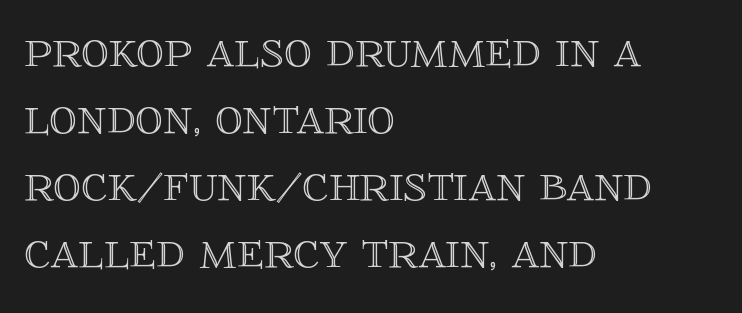
Q: Is the text italic (slanted)? A: No, it is upright.
Q: Is the text underlined? A: No.
Q: How is the paragraph aligned? A: Left-aligned.
Q: Is the spacing between letters normal or unusually wide? A: Normal.
Q: Width (condensed, normal, or wide)? A: Normal.
Q: x-height? A: Large.
Q: Monospaced? A: No.
